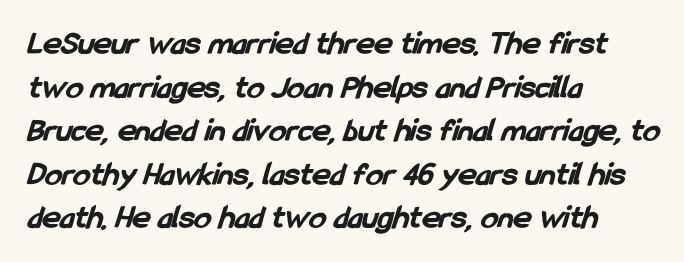
Beneath every word, the page is bare. In terms of letterspacing, this is plain default setting. Leading: standard. The rendering uses natural spacing where letterforms have individual widths. Alignment: flush left. The glyphs in this specimen are sans serif.
